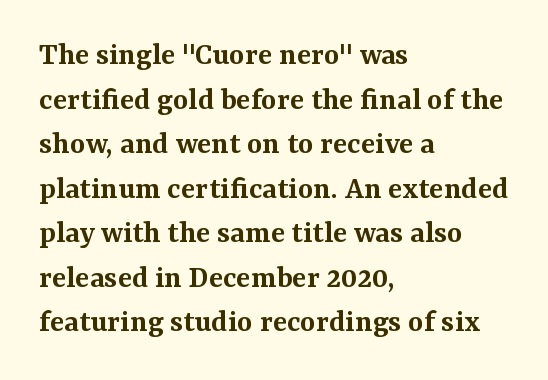
The string is rendered with underlining switched off. Compared with an ordinary text face, these strokes are moderately heavier — a semibold. A roman cut, with each character standing at attention. Does the copy run flush right? No — it runs flush left. Varying glyph widths throughout — classic text-font behaviour. What's the leading like? Ordinary, nothing unusual.
